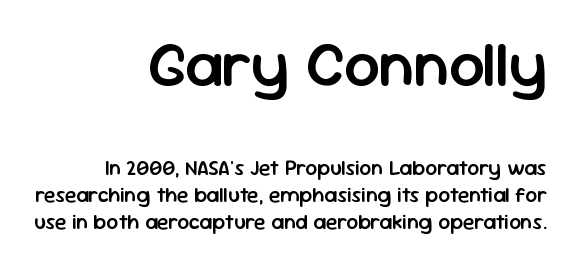
Q: Is the text bold? A: Semi-bold.
Q: Is the text italic (slanted)? A: No, it is upright.
Q: Is the typeface a serif or a sans-serif typeface? A: Sans-serif.
Q: Is the text underlined? A: No.
Q: How is the paragraph aligned? A: Right-aligned.
Q: Is the spacing between letters normal or unusually wide? A: Normal.
Q: Is the spacing between lines tight, normal or loose? A: Normal.
Q: Which block of text is set in a larger size, the first (top) or the second (bottom)? A: The first (top) one.
Q: Width (condensed, normal, or wide)? A: Normal.
Q: Stroke contrast? A: Low.
Q: x-height? A: Medium.
Q: Monospaced? A: No.
